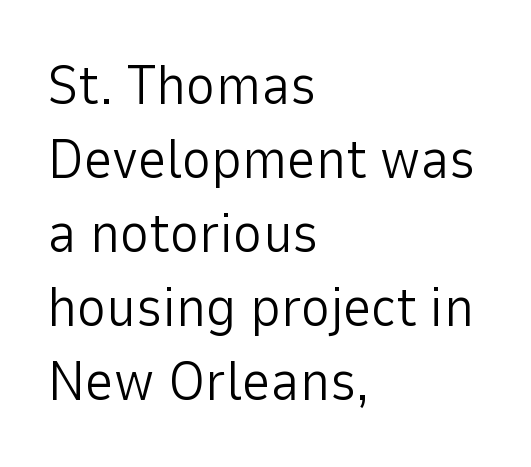
The image shows 56 px light sans-serif type, upright; set left-aligned, normal line spacing (1.32x), normal letter spacing, not underlined; low stroke contrast and a medium x-height.
